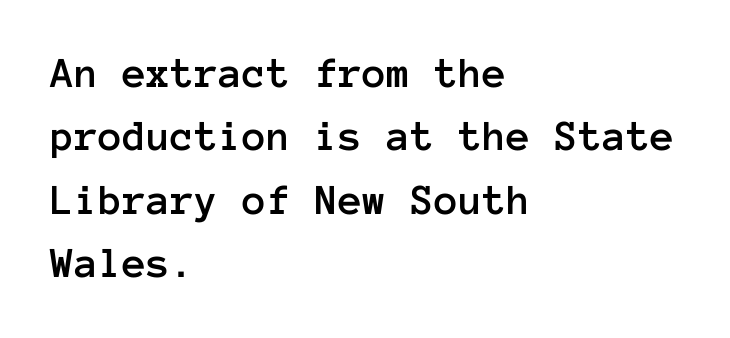
The image shows 44 px text type, upright, monospaced; set left-aligned, normal line spacing (1.44x), normal letter spacing, not underlined; low stroke contrast and a medium x-height.
